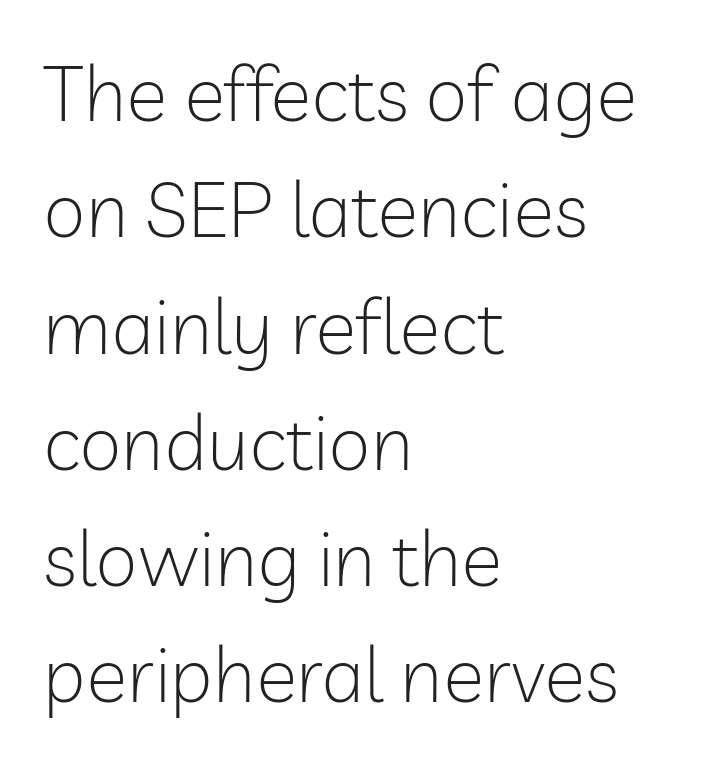
Q: Is the text bold? A: No.
Q: Is the text italic (slanted)? A: No, it is upright.
Q: Is the typeface a serif or a sans-serif typeface? A: Sans-serif.
Q: Is the text underlined? A: No.
Q: How is the paragraph aligned? A: Left-aligned.
Q: Is the spacing between letters normal or unusually wide? A: Normal.
Q: Is the spacing between lines tight, normal or loose? A: Normal.
Q: Width (condensed, normal, or wide)? A: Normal.
Q: Stroke contrast? A: Low.
Q: x-height? A: Medium.
Q: Monospaced? A: No.
